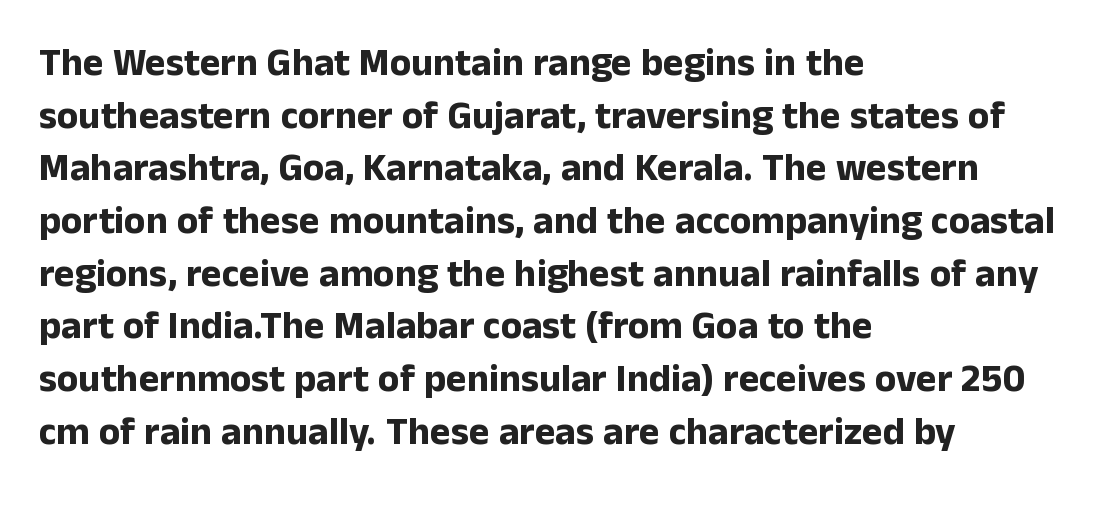
{"serif": "no", "italic": "no", "bold": "yes", "weight": "bold", "width": "normal", "stroke_contrast": "low", "x_height": "medium", "monospaced": "no", "underline": "no", "align": "left", "line_spacing": "normal", "line_spacing_ratio": 1.35, "letter_spacing": "normal", "letter_spacing_em": 0.0, "glyph_px": 39}
